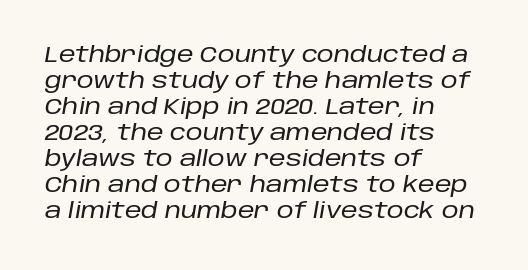
Compared with ordinary roman type, these characters are visibly tilted. A bare baseline throughout the passage. Between one letter and the next there's only the usual sliver of space. Leftover space on each line is placed entirely after the last word.
